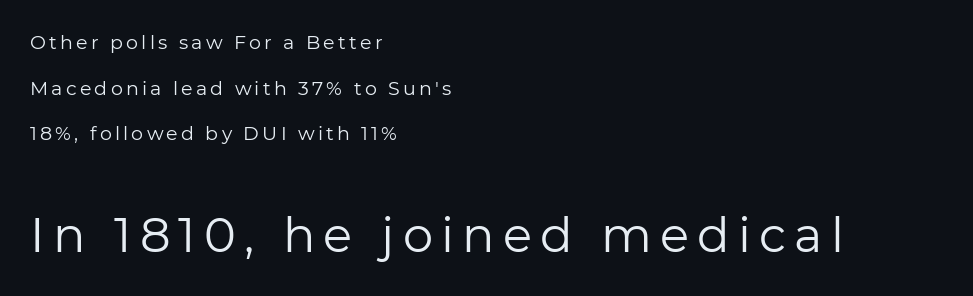
Q: Is the text bold? A: No.
Q: Is the text italic (slanted)? A: No, it is upright.
Q: Is the typeface a serif or a sans-serif typeface? A: Sans-serif.
Q: Is the text underlined? A: No.
Q: How is the paragraph aligned? A: Left-aligned.
Q: Is the spacing between lines tight, normal or loose? A: Loose.
Q: Which block of text is set in a larger size, the first (top) or the second (bottom)? A: The second (bottom) one.
Q: Width (condensed, normal, or wide)? A: Normal.
Q: Stroke contrast? A: Low.
Q: x-height? A: Medium.
Q: Monospaced? A: No.
